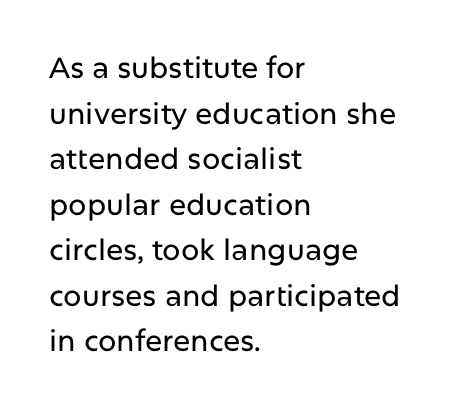
Q: Is the text italic (slanted)? A: No, it is upright.
Q: Is the typeface a serif or a sans-serif typeface? A: Sans-serif.
Q: Is the text underlined? A: No.
Q: How is the paragraph aligned? A: Left-aligned.
Q: Is the spacing between letters normal or unusually wide? A: Normal.
Q: Is the spacing between lines tight, normal or loose? A: Normal.
Q: Width (condensed, normal, or wide)? A: Normal.
Q: Stroke contrast? A: Low.
Q: x-height? A: Medium.
Q: Monospaced? A: No.
